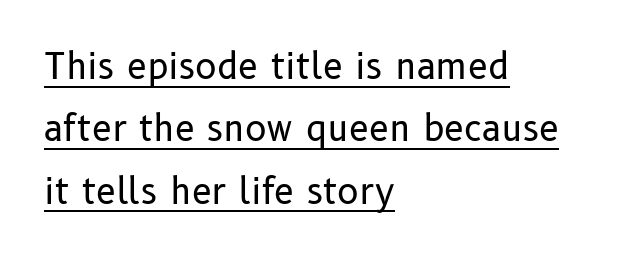
{"serif": "no", "italic": "no", "bold": "no", "weight": "regular", "width": "normal", "stroke_contrast": "low", "x_height": "medium", "monospaced": "no", "underline": "yes", "align": "left", "line_spacing_ratio": 1.73, "letter_spacing": "normal", "letter_spacing_em": 0.0, "glyph_px": 36}
